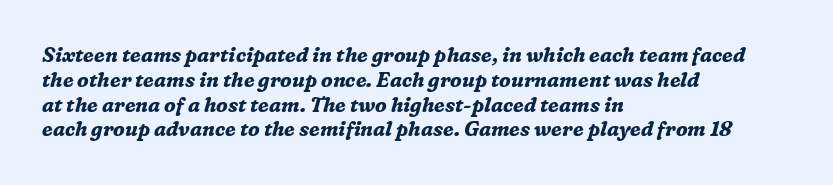
The image shows 20 px bold type, italic (leaning right); set left-aligned, line spacing 1.24x, normal letter spacing, not underlined.
